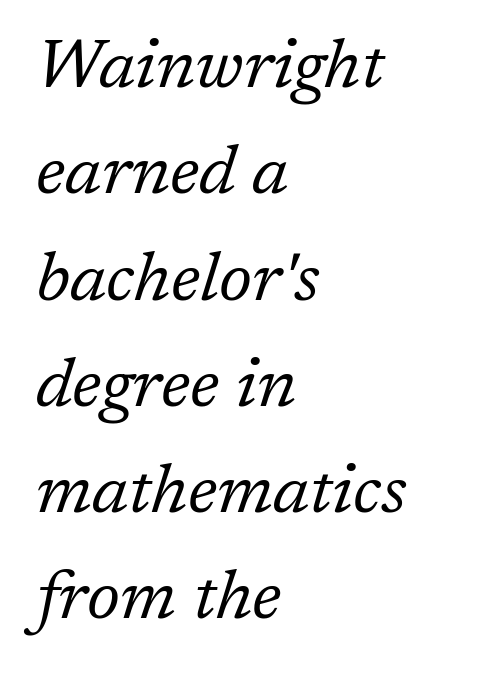
Left-aligned paragraph, ragged on the right. The passage shown is not bold in any degree. The designer went with a serif here, giving each stem small feet. The space beneath each line is pristine and unruled. Spacing between characters is what you'd get straight out of the box.
